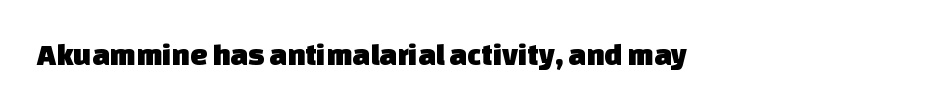
Observe the ordinary spacing: letters are neighbours, not strangers. Font category for this specimen: sans-serif. Do the characters align in a grid? No, the font is proportional. Descenders hang freely into open space.
